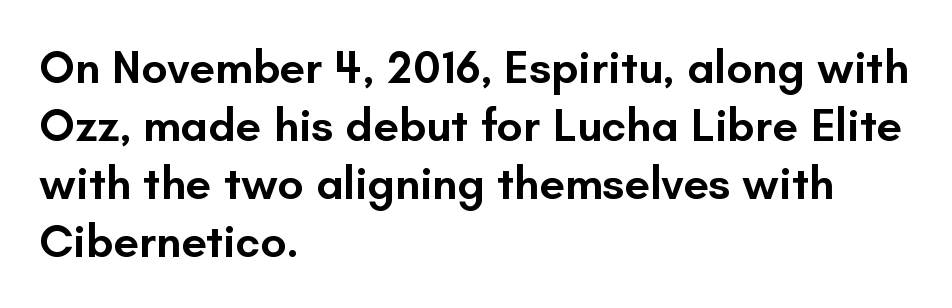
Inter-character spacing is left at the font's built-in metrics. Spacing verdict: proportional, widths tailored to each character. Bare-footed words on every line. A classic flush-left, rag-right setting is used for this passage. The typeface chosen for these lines omits serifs.
